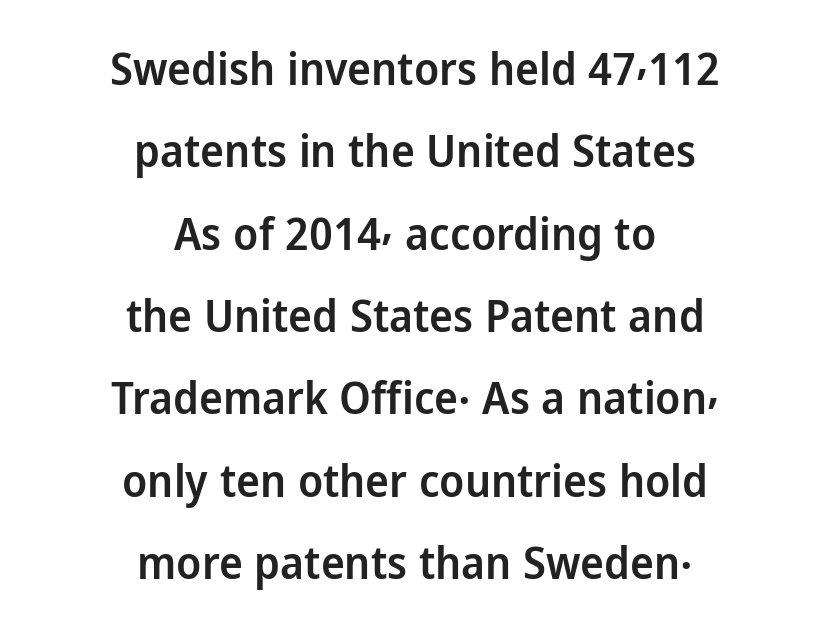
The image shows 45 px semibold sans-serif type, upright; set centered, line spacing 1.83x, normal letter spacing, not underlined; low stroke contrast and a medium x-height.
